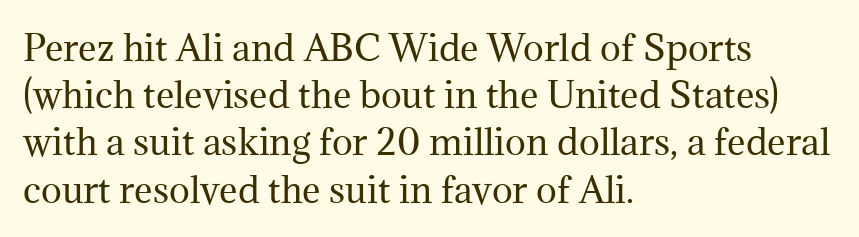
The image shows 35 px regular-weight serif type, upright; set left-aligned, normal line spacing (1.35x), normal letter spacing, not underlined; medium stroke contrast and a medium x-height.
